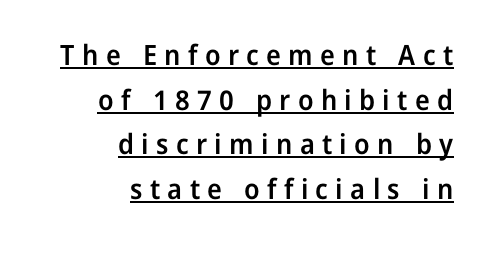
The image shows 28 px semibold sans-serif type, upright; set right-aligned, normal line spacing (1.59x), unusually wide letter spacing (+0.26 em), underlined; low stroke contrast and a medium x-height.
